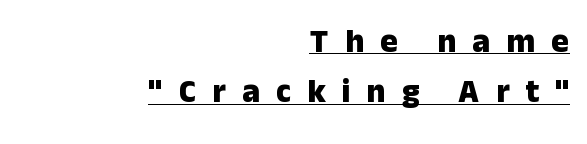
This sample carries an underscore along the baseline area. A flush-right, rag-left setting is used for this passage. Looks like regular typesetting: each glyph gets only the width it needs. Summary of vertical rhythm: regular, with standard interline spacing. The designer went with a sans here, leaving each stem footless.
